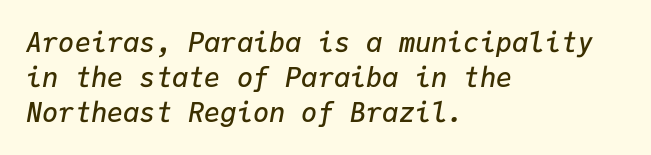
{"italic": "yes", "lean": "right", "slant_degrees": 9, "bold": "semi", "underline": "no", "align": "left", "line_spacing": "normal", "line_spacing_ratio": 1.29, "letter_spacing": "normal", "letter_spacing_em": 0.0, "glyph_px": 27}
